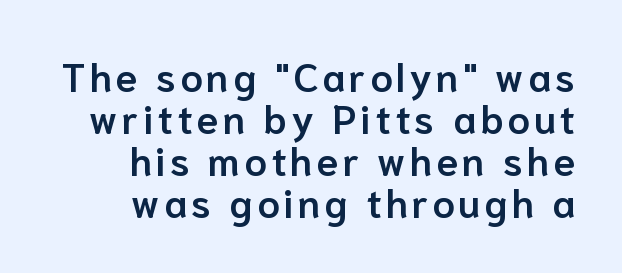
The type sits square on the baseline with zero lean. Is the type bold? Partly — it's a semibold, heavier than regular but not fully bold. Any mark beneath the type? The region is blank. Serifs: no, the terminals of the letterforms are clean. The lines are packed closely together with very little leading. A typesetter would call this proportional, since set widths differ per character.
